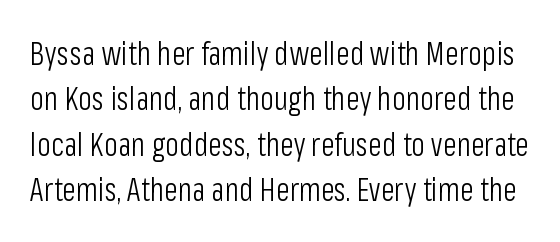
The image shows 32 px light, condensed sans-serif type, upright; set normal line spacing (1.42x), normal letter spacing, not underlined; low stroke contrast and a medium x-height.
